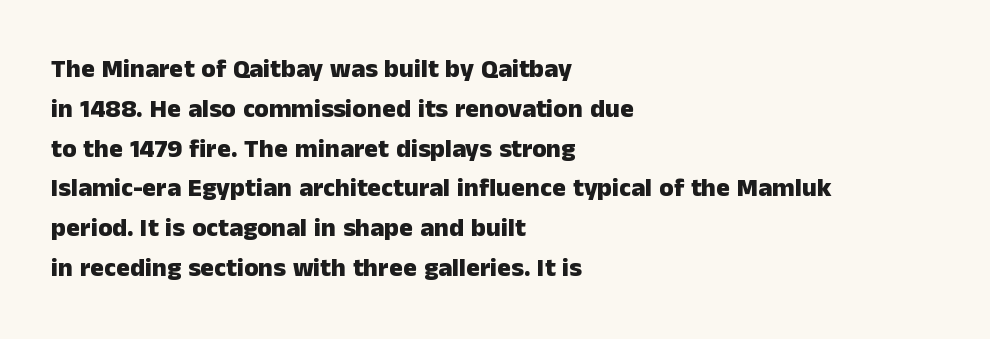
Q: Is the text bold? A: Yes.
Q: Is the text italic (slanted)? A: No, it is upright.
Q: Is the text underlined? A: No.
Q: How is the paragraph aligned? A: Left-aligned.
Q: Is the spacing between letters normal or unusually wide? A: Normal.
Q: Is the spacing between lines tight, normal or loose? A: Normal.
